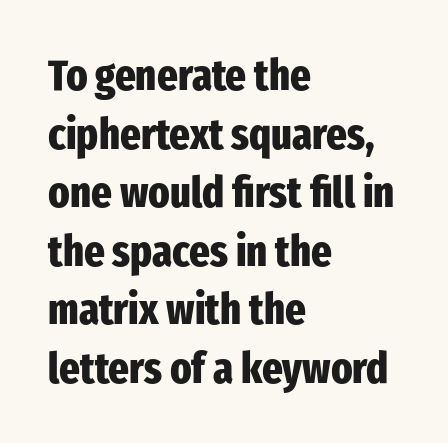
The image shows 44 px heavy, condensed sans-serif type, upright; set left-aligned, normal line spacing (1.33x), normal letter spacing, not underlined; low stroke contrast and a medium x-height.
